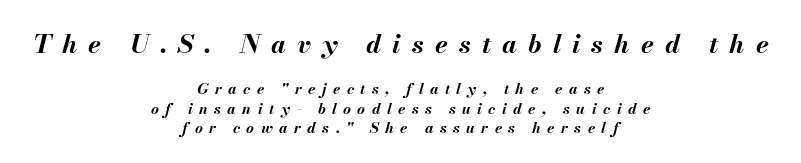
The image shows 26 px bold type, italic (leaning right); set centered, normal line spacing (1.29x), unusually wide letter spacing (+0.43 em), not underlined; the first (top) block is 1.73x larger.
